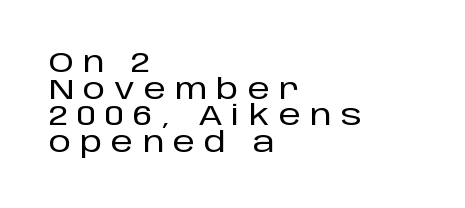
The image shows 28 px sans-serif type, upright; set left-aligned, tight line spacing (0.95x), unusually wide letter spacing (+0.32 em), not underlined; low stroke contrast and a large x-height.
